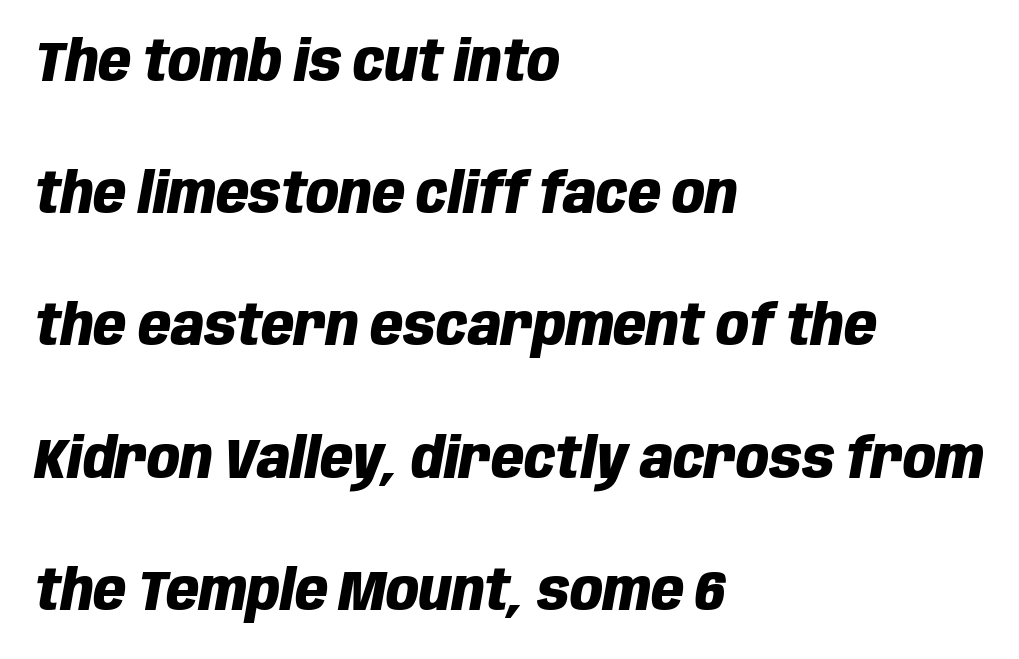
{"italic": "yes", "lean": "right", "slant_degrees": 10, "bold": "yes", "weight": "heavy", "width": "condensed", "stroke_contrast": "low", "x_height": "large", "monospaced": "no", "underline": "no", "align": "left", "line_spacing": "loose", "line_spacing_ratio": 2.32, "letter_spacing": "normal", "letter_spacing_em": 0.0, "glyph_px": 57}
